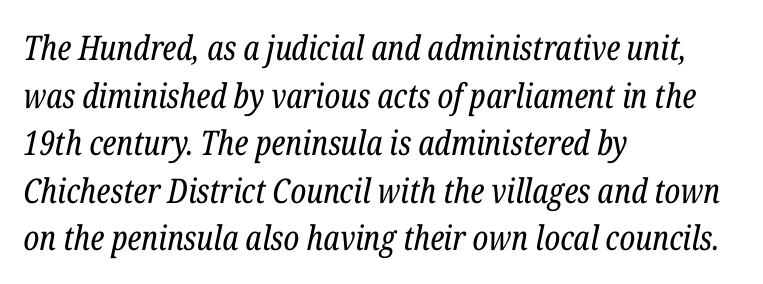
Looks like regular typesetting: each glyph gets only the width it needs. Notice how descenders clear the ascenders below comfortably — that's standard leading. The strokes are not fattened; the text isn't bold. Regarding serifs, this sample has them. Here the glyphs are tracked normally, forming tight word shapes.
